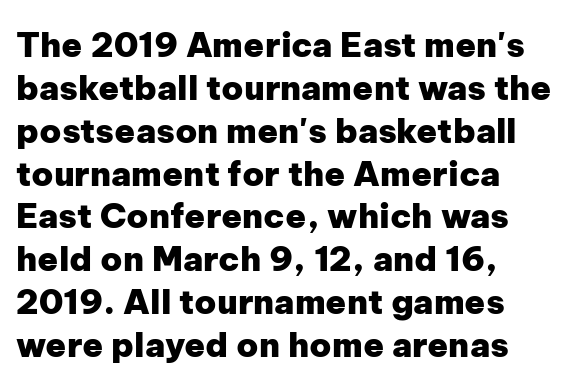
Q: Is the text bold? A: Yes.
Q: Is the text italic (slanted)? A: No, it is upright.
Q: Is the typeface a serif or a sans-serif typeface? A: Sans-serif.
Q: Is the text underlined? A: No.
Q: How is the paragraph aligned? A: Left-aligned.
Q: Is the spacing between letters normal or unusually wide? A: Normal.
Q: Is the spacing between lines tight, normal or loose? A: Normal.
Q: Width (condensed, normal, or wide)? A: Normal.
Q: Stroke contrast? A: Low.
Q: x-height? A: Medium.
Q: Monospaced? A: No.
